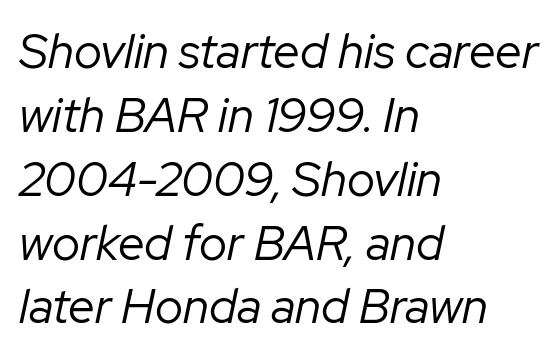
{"italic": "yes", "lean": "right", "slant_degrees": 12, "bold": "no", "weight": "regular", "width": "normal", "stroke_contrast": "low", "x_height": "medium", "monospaced": "no", "underline": "no", "align": "left", "line_spacing": "normal", "line_spacing_ratio": 1.33, "letter_spacing": "normal", "letter_spacing_em": 0.0, "glyph_px": 48}
